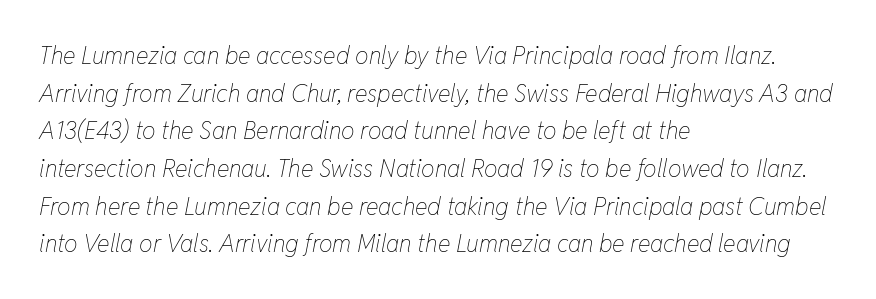
The image shows 24 px text type, italic (leaning right); set left-aligned, normal line spacing (1.57x), normal letter spacing, not underlined.
